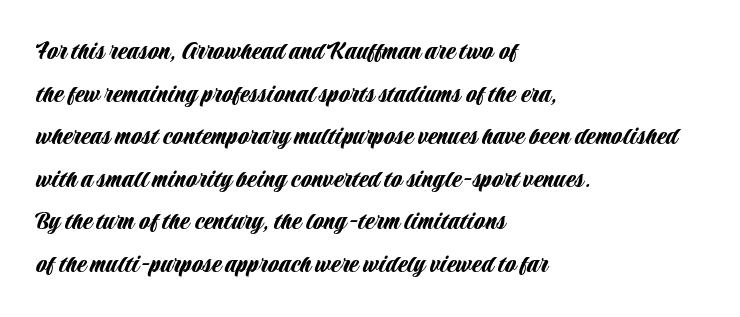
Honestly, the row spacing looks completely unremarkable. Serifs: no, the terminals of the letterforms are clean. Proportional: the letters do not fall into vertical columns.
